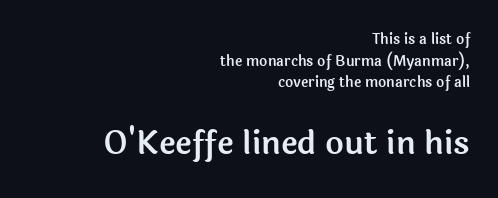
Q: Is the text italic (slanted)? A: No, it is upright.
Q: Is the typeface a serif or a sans-serif typeface? A: Sans-serif.
Q: Is the text underlined? A: No.
Q: How is the paragraph aligned? A: Right-aligned.
Q: Is the spacing between letters normal or unusually wide? A: Normal.
Q: Is the spacing between lines tight, normal or loose? A: Normal.
Q: Which block of text is set in a larger size, the first (top) or the second (bottom)? A: The second (bottom) one.
Q: Width (condensed, normal, or wide)? A: Normal.
Q: x-height? A: Medium.
Q: Monospaced? A: No.
